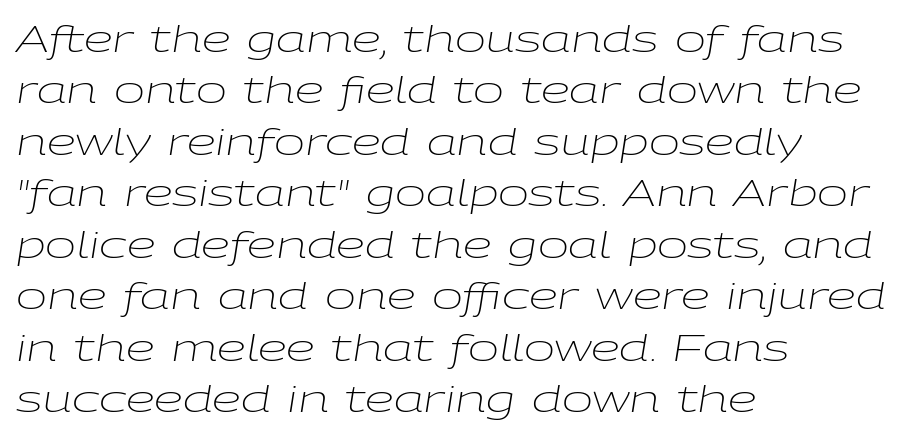
{"italic": "yes", "lean": "right", "slant_degrees": 9, "bold": "no", "weight": "light", "width": "wide", "stroke_contrast": "low", "x_height": "medium", "monospaced": "no", "underline": "no", "align": "left", "line_spacing": "normal", "line_spacing_ratio": 1.39, "letter_spacing": "normal", "letter_spacing_em": 0.0, "glyph_px": 37}
